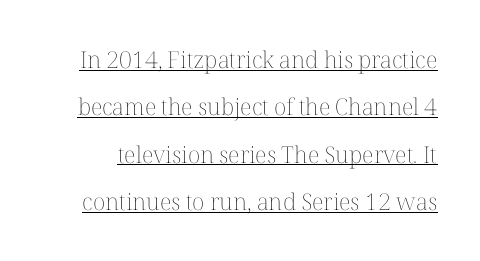
Q: Is the text bold? A: No.
Q: Is the text italic (slanted)? A: No, it is upright.
Q: Is the text underlined? A: Yes.
Q: Is the spacing between letters normal or unusually wide? A: Normal.
Q: Is the spacing between lines tight, normal or loose? A: Loose.
